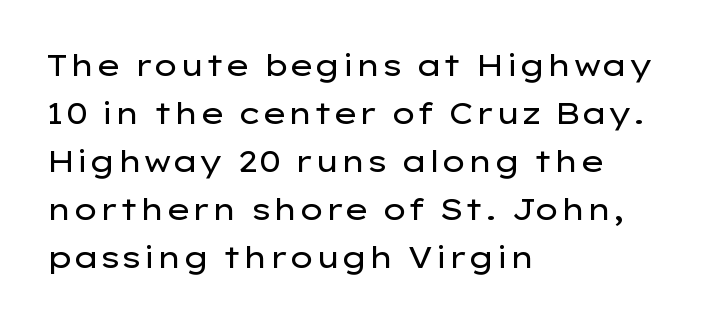
The image shows 30 px regular-weight, wide sans-serif type, upright; set left-aligned, normal line spacing (1.6x), normal letter spacing, not underlined; low stroke contrast and a medium x-height.
